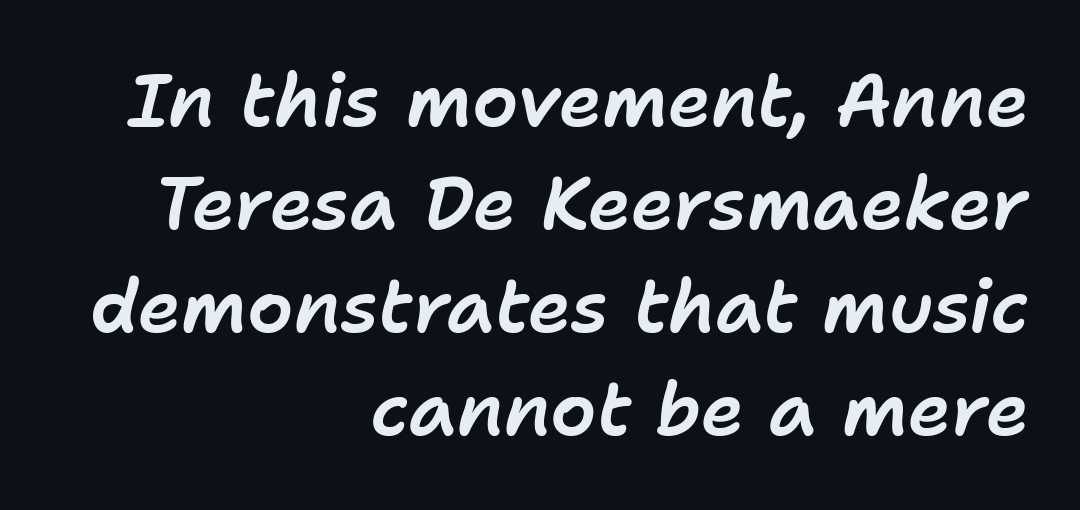
The face used here is rendered with its standard letterfit. The ragged edge is on the left, which tells us the setting is flush right. Glance below the letters and you will spot only blank space. What's the leading like? Ordinary, nothing unusual.
